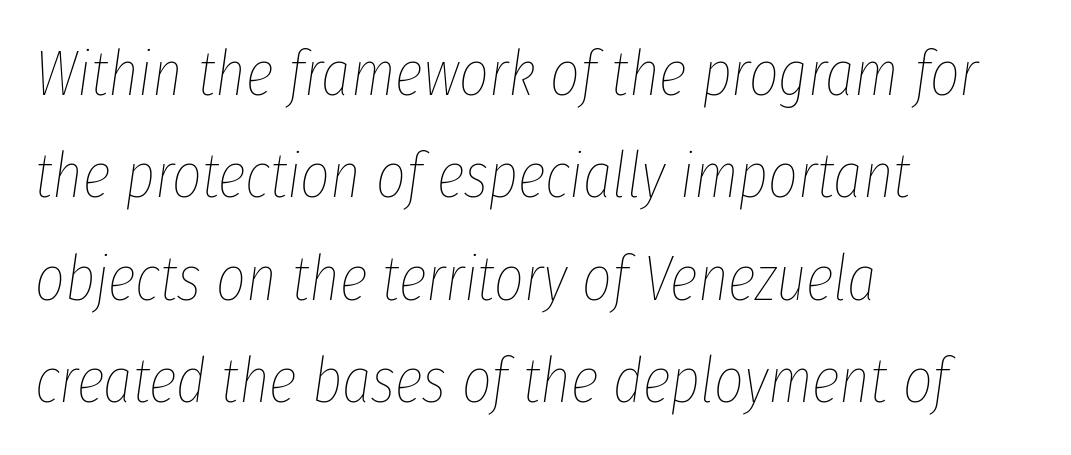
The image shows 64 px thin, condensed type, italic (leaning right); set left-aligned, normal line spacing (1.6x), normal letter spacing, not underlined; low stroke contrast and a medium x-height.
